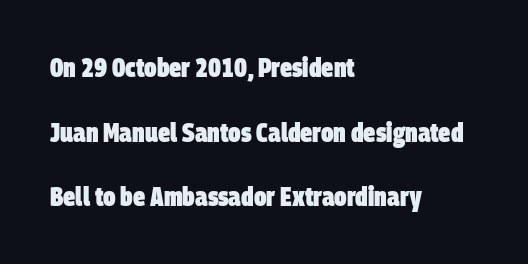
The image shows 27 px bold type; set left-aligned, loose line spacing (2.39x), normal letter spacing, not underlined.
